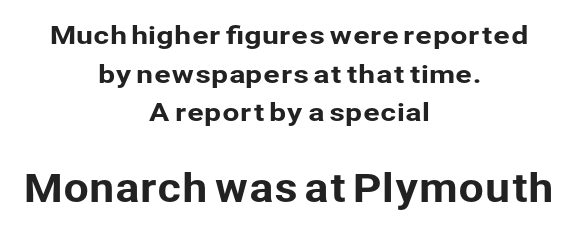
Q: Is the text italic (slanted)? A: No, it is upright.
Q: Is the typeface a serif or a sans-serif typeface? A: Sans-serif.
Q: Is the text underlined? A: No.
Q: How is the paragraph aligned? A: Centered.
Q: Is the spacing between letters normal or unusually wide? A: Normal.
Q: Is the spacing between lines tight, normal or loose? A: Normal.
Q: Which block of text is set in a larger size, the first (top) or the second (bottom)? A: The second (bottom) one.
Q: Width (condensed, normal, or wide)? A: Normal.
Q: Stroke contrast? A: Low.
Q: x-height? A: Medium.
Q: Monospaced? A: No.
